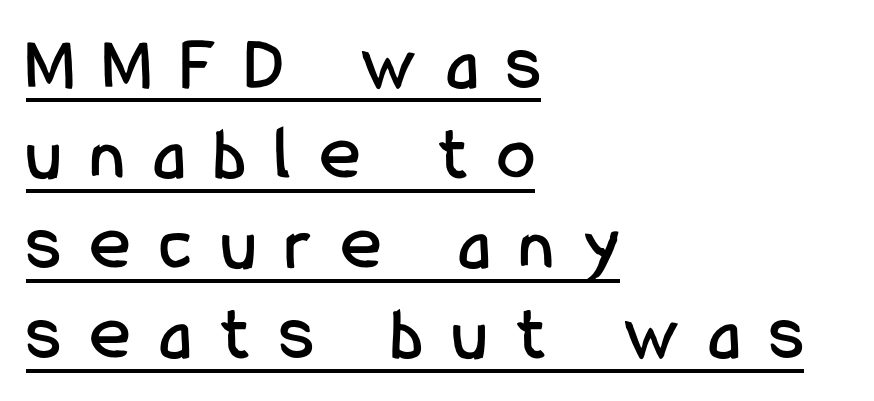
The image shows 77 px condensed sans-serif type, upright; set left-aligned, line spacing 1.17x, unusually wide letter spacing (+0.38 em), underlined; low stroke contrast and a medium x-height.
